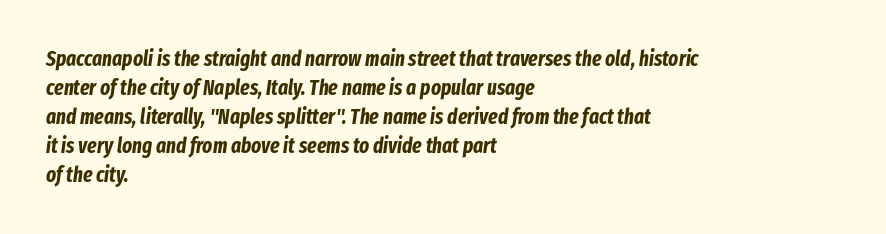
{"italic": "yes", "lean": "right", "slant_degrees": 8, "bold": "yes", "underline": "no", "align": "left", "line_spacing": "normal", "line_spacing_ratio": 1.38, "letter_spacing": "normal", "letter_spacing_em": 0.0, "glyph_px": 21}
